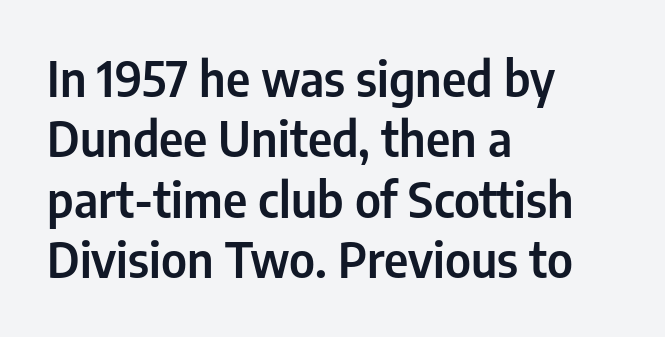
The image shows 48 px condensed sans-serif type, upright; set left-aligned, normal line spacing (1.26x), normal letter spacing, not underlined; low stroke contrast and a medium x-height.
